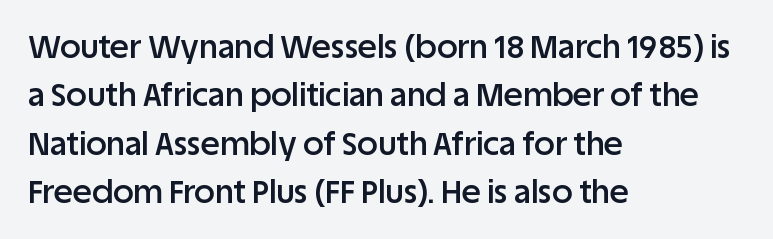
The glyphs have the mass of a demibold cut, below bold. Does the type have serifs? No, each stem ends abruptly. Looks like regular typesetting: each glyph gets only the width it needs. Lines of text with bare space underneath.
